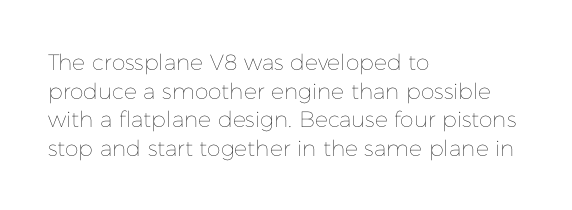
Q: Is the text bold? A: No.
Q: Is the text italic (slanted)? A: No, it is upright.
Q: Is the text underlined? A: No.
Q: How is the paragraph aligned? A: Left-aligned.
Q: Is the spacing between letters normal or unusually wide? A: Normal.
Q: Is the spacing between lines tight, normal or loose? A: Normal.
